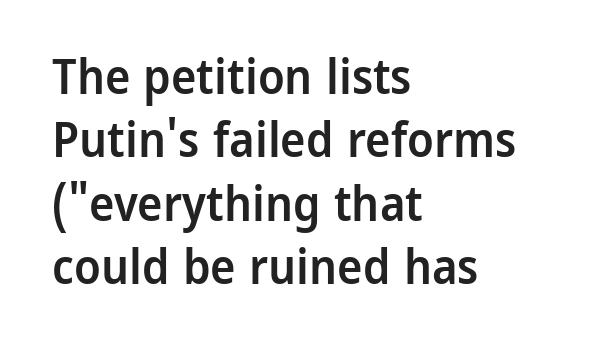
The letterforms sit shoulder to shoulder at normal distance. Are there feet on the stems? There aren't — it's a sans. Descender tails drop into unmarked territory. The rendering uses natural spacing where letterforms have individual widths. The passage shown is semibold, sitting just below true bold. The rendering anchors every line to the left-hand side.
